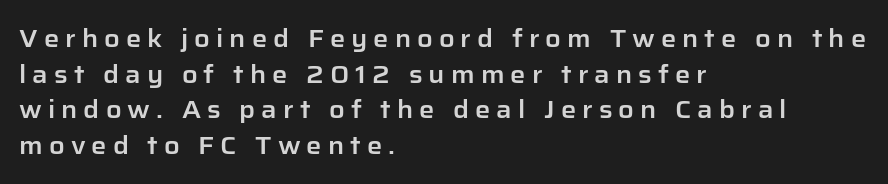
What's the leading like? Ordinary, nothing unusual. One-word summary of the alignment: left. Glance below the letters and you will spot only blank space. Upright lettering throughout. These lines have a slow, spaced-out rhythm from letter to letter.
